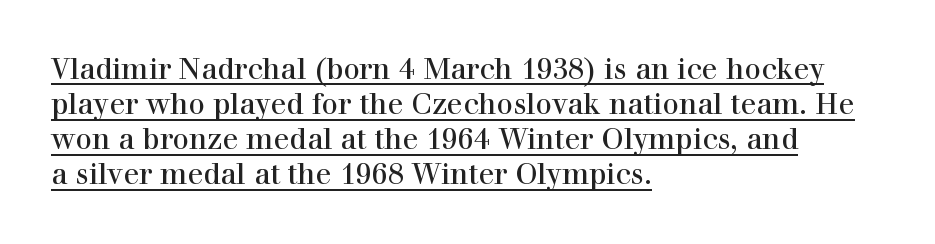
Q: Is the text bold? A: No.
Q: Is the text italic (slanted)? A: No, it is upright.
Q: Is the typeface a serif or a sans-serif typeface? A: Serif.
Q: Is the text underlined? A: Yes.
Q: How is the paragraph aligned? A: Left-aligned.
Q: Is the spacing between letters normal or unusually wide? A: Normal.
Q: Width (condensed, normal, or wide)? A: Normal.
Q: Stroke contrast? A: High.
Q: x-height? A: Medium.
Q: Monospaced? A: No.
